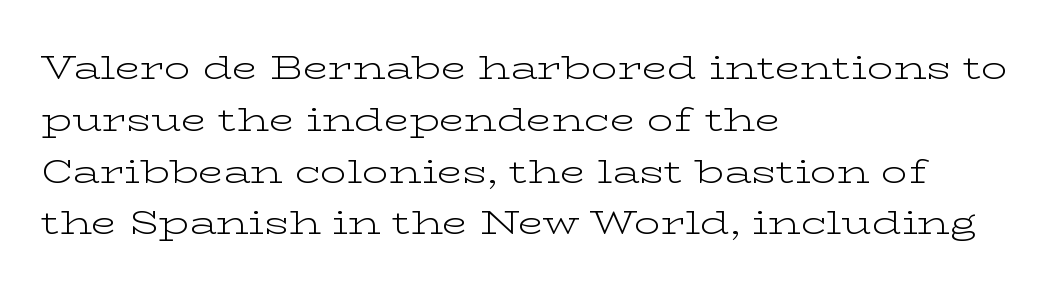
The image shows 33 px light, wide serif type, upright; set left-aligned, normal line spacing (1.57x), normal letter spacing, not underlined; low stroke contrast and a medium x-height.
